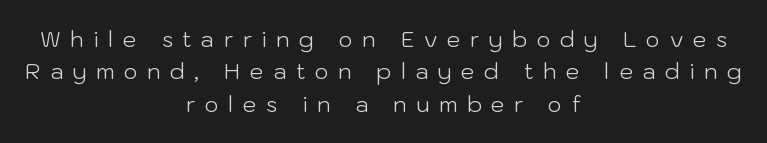
Q: Is the text bold? A: No.
Q: Is the text italic (slanted)? A: No, it is upright.
Q: Is the text underlined? A: No.
Q: How is the paragraph aligned? A: Centered.
Q: Is the spacing between letters normal or unusually wide? A: Unusually wide.
Q: Is the spacing between lines tight, normal or loose? A: Normal.
